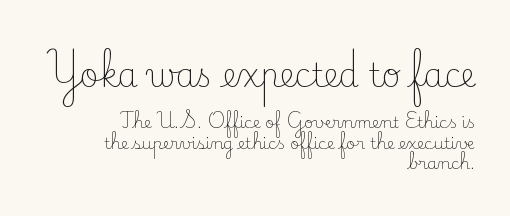
{"serif": "yes", "italic": "no", "bold": "no", "weight": "light", "width": "normal", "stroke_contrast": "low", "x_height": "small", "monospaced": "no", "underline": "no", "align": "right", "line_spacing": "normal", "line_spacing_ratio": 1.29, "letter_spacing": "normal", "letter_spacing_em": 0.0, "larger_block": "first", "size_ratio": 2.0, "glyph_px": 32}
